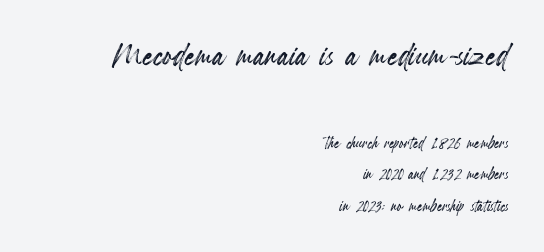
{"width": "condensed", "x_height": "small", "monospaced": "no", "underline": "no", "align": "right", "line_spacing": "normal", "line_spacing_ratio": 1.58, "letter_spacing": "normal", "letter_spacing_em": 0.0, "larger_block": "first", "size_ratio": 2.05, "glyph_px": 41}
